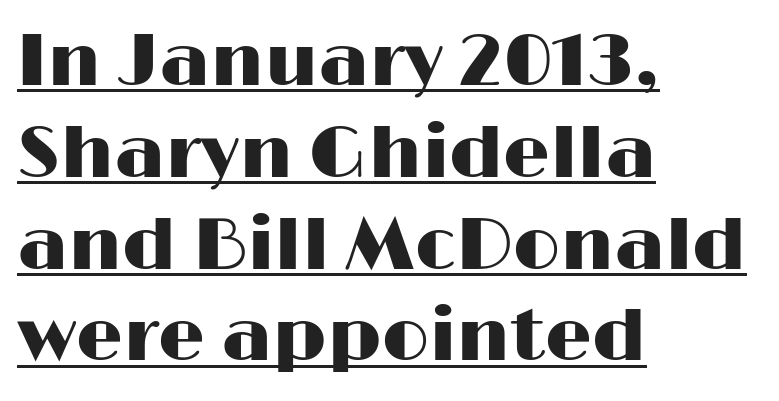
{"serif": "no", "italic": "no", "width": "wide", "stroke_contrast": "high", "x_height": "medium", "monospaced": "no", "underline": "yes", "align": "left", "line_spacing_ratio": 1.24, "letter_spacing": "normal", "letter_spacing_em": 0.0, "glyph_px": 74}
